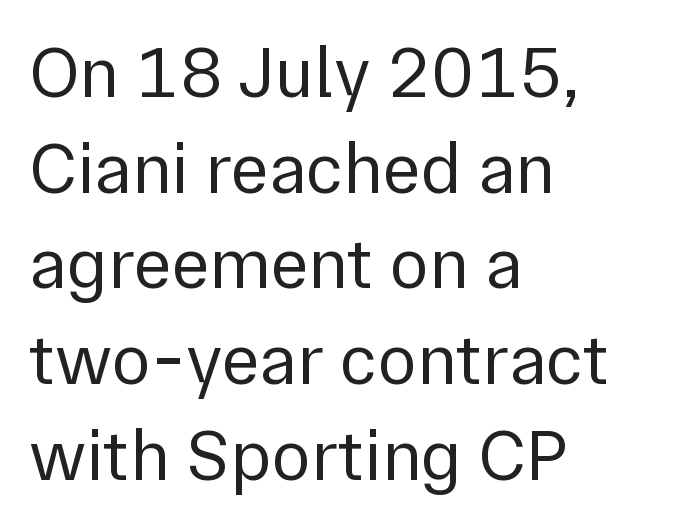
Q: Is the text bold? A: No.
Q: Is the text italic (slanted)? A: No, it is upright.
Q: Is the typeface a serif or a sans-serif typeface? A: Sans-serif.
Q: Is the text underlined? A: No.
Q: How is the paragraph aligned? A: Left-aligned.
Q: Is the spacing between letters normal or unusually wide? A: Normal.
Q: Is the spacing between lines tight, normal or loose? A: Normal.
Q: Width (condensed, normal, or wide)? A: Normal.
Q: Stroke contrast? A: Low.
Q: x-height? A: Medium.
Q: Monospaced? A: No.
